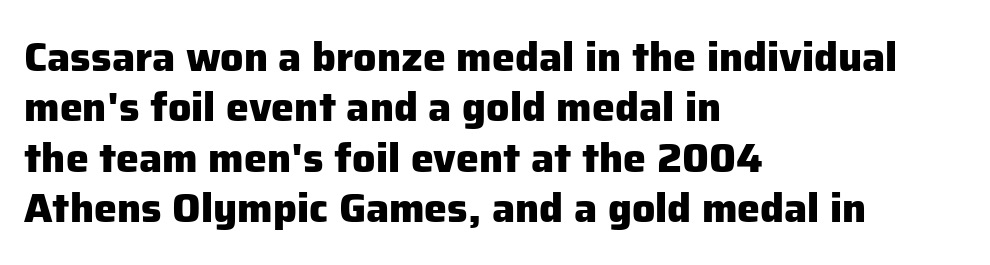
The image shows 41 px heavy sans-serif type, upright; set left-aligned, line spacing 1.23x, normal letter spacing, not underlined; low stroke contrast and a medium x-height.
